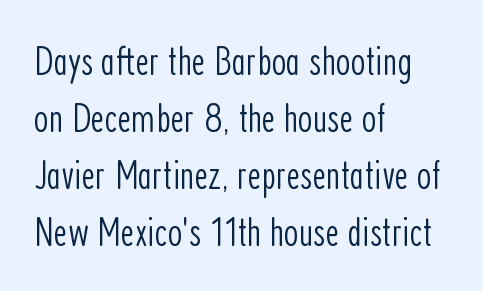
The image shows 42 px light, condensed sans-serif type, upright; set left-aligned, normal line spacing (1.36x), normal letter spacing, not underlined; low stroke contrast and a medium x-height.
